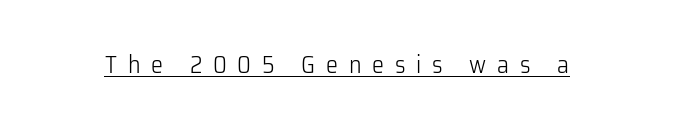
The string is rendered with underlining switched on. Substantial extra tracking has been applied to these lines. The letters stand straight up with perfectly vertical stems. Nothing heavy about these letters — not bold at all.
